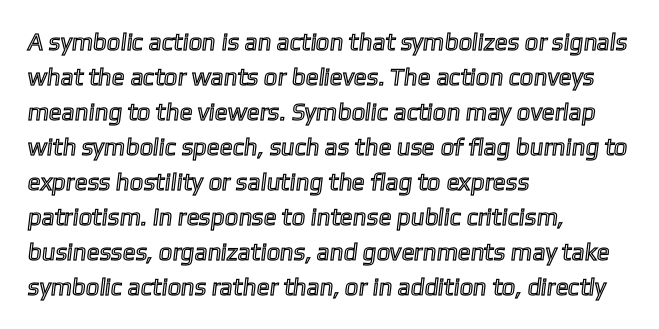
{"underline": "no", "align": "left", "line_spacing": "normal", "line_spacing_ratio": 1.46, "letter_spacing": "normal", "letter_spacing_em": 0.0, "glyph_px": 24}
